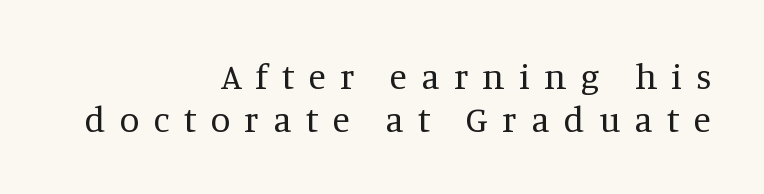
The image shows 36 px regular-weight serif type, upright; set right-aligned, line spacing 1.19x, unusually wide letter spacing (+0.39 em), not underlined; medium stroke contrast and a large x-height.
